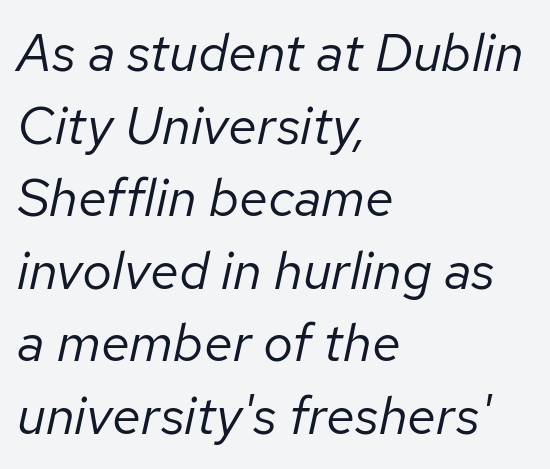
{"italic": "yes", "lean": "right", "slant_degrees": 12, "bold": "no", "weight": "regular", "width": "normal", "stroke_contrast": "low", "x_height": "medium", "monospaced": "no", "underline": "no", "align": "left", "line_spacing": "normal", "line_spacing_ratio": 1.37, "letter_spacing": "normal", "letter_spacing_em": 0.0, "glyph_px": 53}
